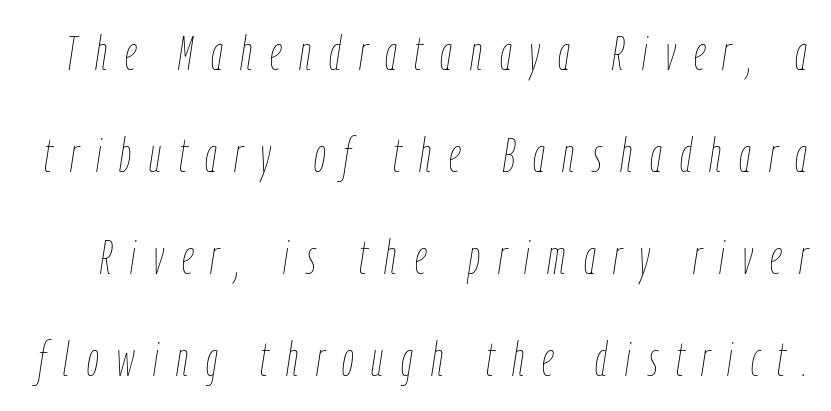
Q: Is the text bold? A: No.
Q: Is the text italic (slanted)? A: Yes, it leans right by about 9 degrees.
Q: Is the text underlined? A: No.
Q: Is the spacing between letters normal or unusually wide? A: Unusually wide.
Q: Is the spacing between lines tight, normal or loose? A: Loose.
Q: Width (condensed, normal, or wide)? A: Condensed.
Q: Stroke contrast? A: Low.
Q: x-height? A: Medium.
Q: Monospaced? A: No.
